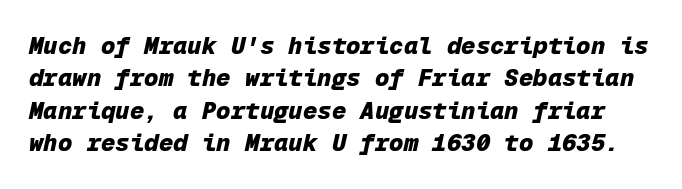
The image shows 24 px bold type, italic (leaning right); set normal line spacing (1.35x), normal letter spacing, not underlined.
